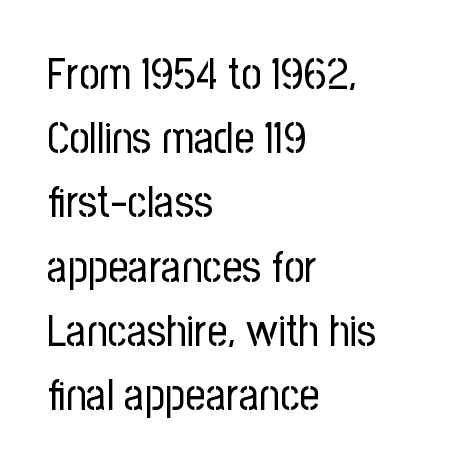
The image shows 44 px regular-weight, condensed sans-serif type, upright; set left-aligned, normal line spacing (1.46x), normal letter spacing, not underlined; low stroke contrast and a medium x-height.
